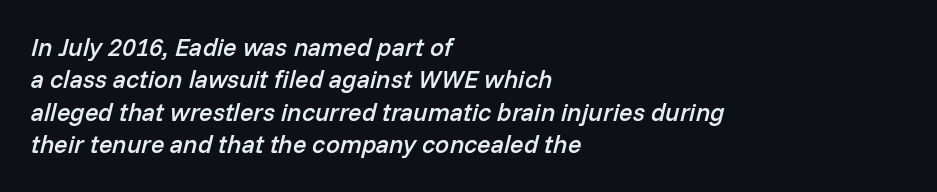
Q: Is the text bold? A: Semi-bold.
Q: Is the text italic (slanted)? A: Yes, it leans right by about 14 degrees.
Q: Is the text underlined? A: No.
Q: How is the paragraph aligned? A: Left-aligned.
Q: Is the spacing between letters normal or unusually wide? A: Normal.
Q: Is the spacing between lines tight, normal or loose? A: Normal.
